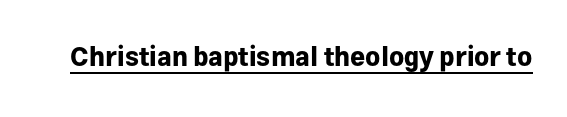
Q: Is the text bold? A: Yes.
Q: Is the text italic (slanted)? A: No, it is upright.
Q: Is the text underlined? A: Yes.
Q: Is the spacing between letters normal or unusually wide? A: Normal.
